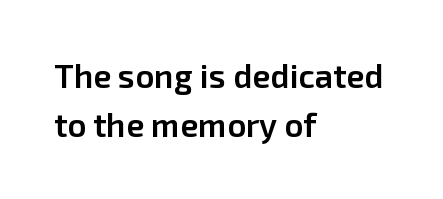
These lines sit exactly where default settings would place them. Tall strokes in this sample are plumb rather than angled. The words here are not underlined. Strokes here are thickened, but only to semibold level. Type style note: lacks serifs. The ragged edge is on the right, which tells us the setting is flush left.
